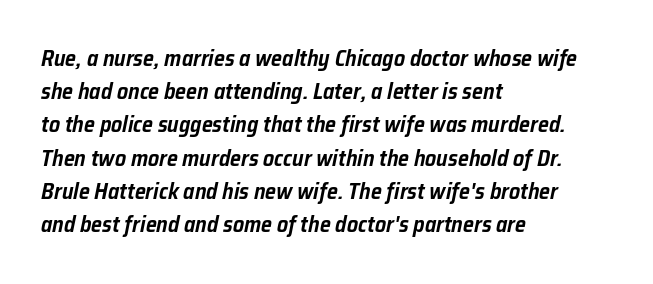
A classic flush-left, rag-right setting is used for this passage. Each word holds together tightly as a unit, with standard inter-letter gaps. A typesetter would mark this as italic. Underline: absent. A typesetter would call this leading conventional body-copy spacing.
